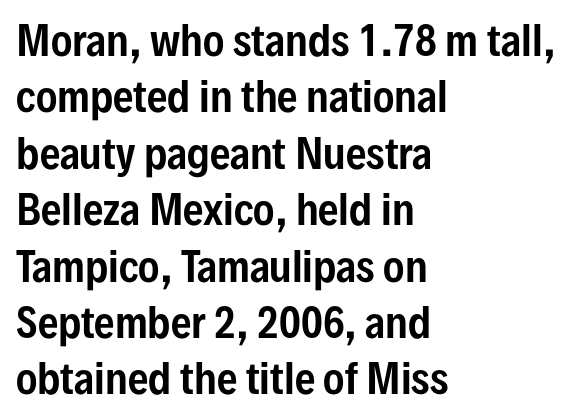
Q: Is the text italic (slanted)? A: No, it is upright.
Q: Is the typeface a serif or a sans-serif typeface? A: Sans-serif.
Q: Is the text underlined? A: No.
Q: How is the paragraph aligned? A: Left-aligned.
Q: Is the spacing between letters normal or unusually wide? A: Normal.
Q: Is the spacing between lines tight, normal or loose? A: Normal.
Q: Width (condensed, normal, or wide)? A: Condensed.
Q: Stroke contrast? A: Low.
Q: x-height? A: Medium.
Q: Monospaced? A: No.
